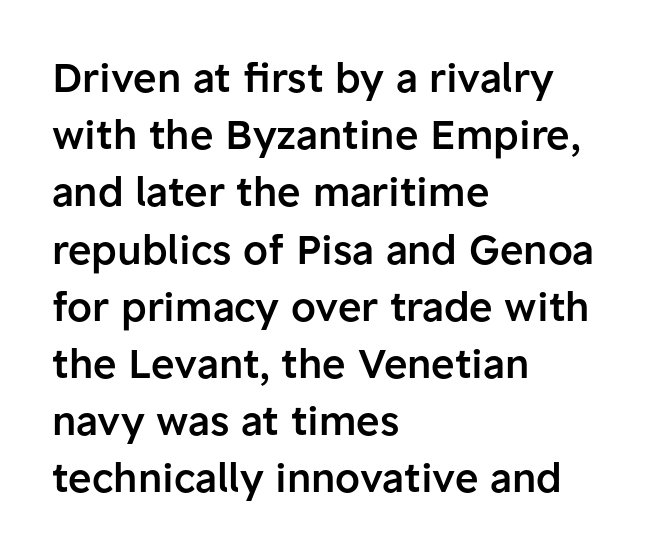
The image shows 40 px semibold sans-serif type, upright; set left-aligned, normal line spacing (1.43x), normal letter spacing, not underlined; low stroke contrast and a medium x-height.
